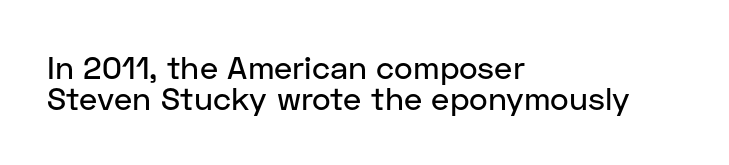
Q: Is the text italic (slanted)? A: No, it is upright.
Q: Is the typeface a serif or a sans-serif typeface? A: Sans-serif.
Q: Is the text underlined? A: No.
Q: How is the paragraph aligned? A: Left-aligned.
Q: Is the spacing between letters normal or unusually wide? A: Normal.
Q: Is the spacing between lines tight, normal or loose? A: Tight.
Q: Width (condensed, normal, or wide)? A: Normal.
Q: Stroke contrast? A: Low.
Q: x-height? A: Medium.
Q: Monospaced? A: No.
